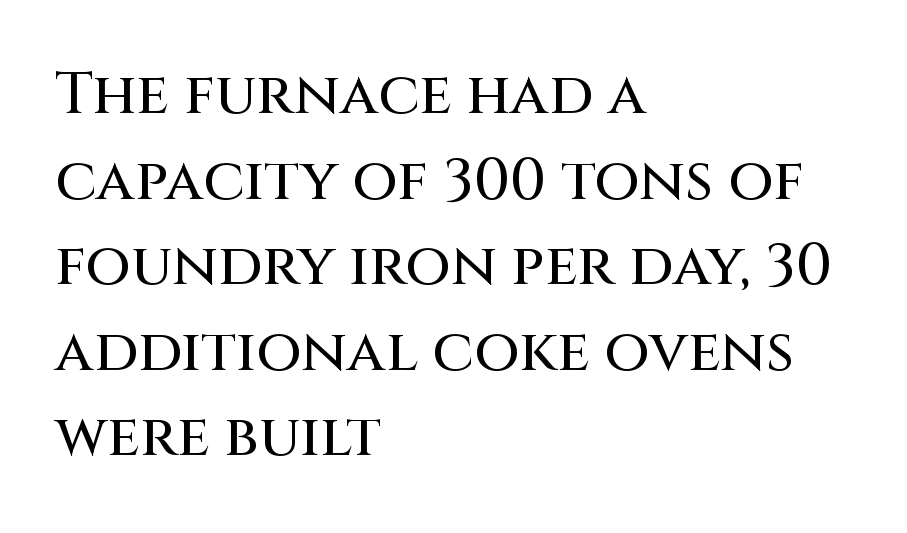
The font family rendered here belongs to the sans-serif group. Compared with typical body copy, the letter spacing here is the same. The letters stand upright; this is a roman face. This sample is left-justified, so line endings fall wherever the words run out.
